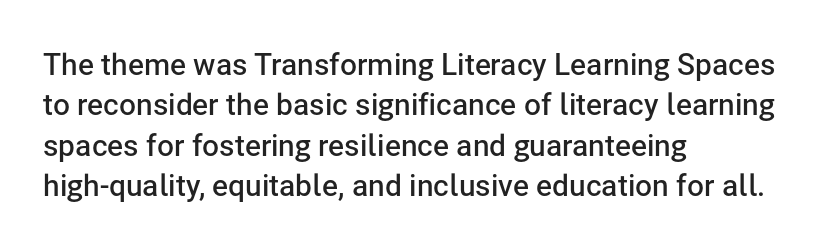
Q: Is the text bold? A: Semi-bold.
Q: Is the text italic (slanted)? A: No, it is upright.
Q: Is the typeface a serif or a sans-serif typeface? A: Sans-serif.
Q: Is the text underlined? A: No.
Q: How is the paragraph aligned? A: Left-aligned.
Q: Is the spacing between letters normal or unusually wide? A: Normal.
Q: Is the spacing between lines tight, normal or loose? A: Normal.
Q: Width (condensed, normal, or wide)? A: Normal.
Q: Stroke contrast? A: Low.
Q: x-height? A: Medium.
Q: Monospaced? A: No.
